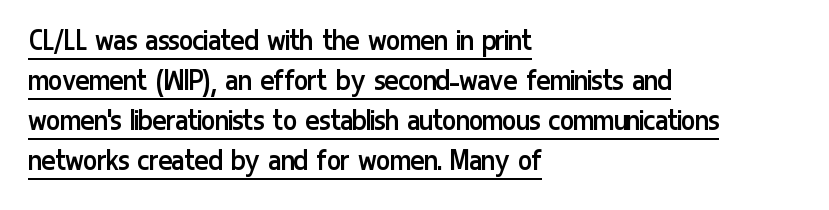
The image shows 33 px regular-weight, condensed sans-serif type, upright; set left-aligned, line spacing 1.21x, normal letter spacing, underlined; low stroke contrast and a medium x-height.
